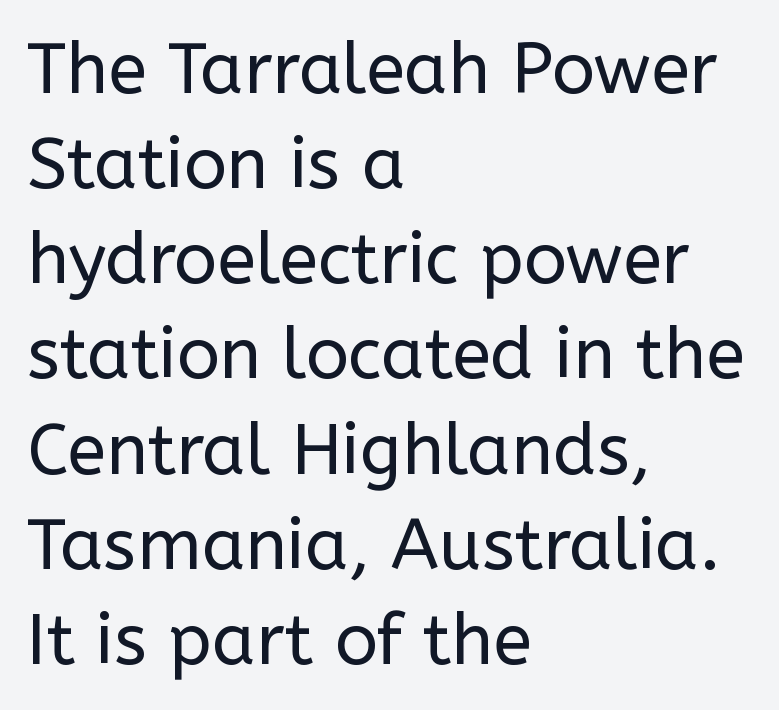
Q: Is the text bold? A: No.
Q: Is the text italic (slanted)? A: No, it is upright.
Q: Is the typeface a serif or a sans-serif typeface? A: Sans-serif.
Q: Is the text underlined? A: No.
Q: How is the paragraph aligned? A: Left-aligned.
Q: Is the spacing between letters normal or unusually wide? A: Normal.
Q: Is the spacing between lines tight, normal or loose? A: Normal.
Q: Width (condensed, normal, or wide)? A: Normal.
Q: Stroke contrast? A: Low.
Q: x-height? A: Medium.
Q: Monospaced? A: No.
